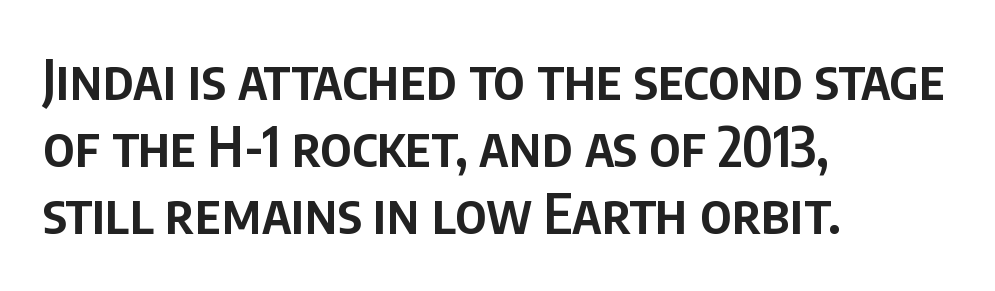
Q: Is the text bold? A: Semi-bold.
Q: Is the text italic (slanted)? A: No, it is upright.
Q: Is the typeface a serif or a sans-serif typeface? A: Sans-serif.
Q: Is the text underlined? A: No.
Q: How is the paragraph aligned? A: Left-aligned.
Q: Is the spacing between letters normal or unusually wide? A: Normal.
Q: Width (condensed, normal, or wide)? A: Condensed.
Q: Stroke contrast? A: Low.
Q: x-height? A: Large.
Q: Monospaced? A: No.
